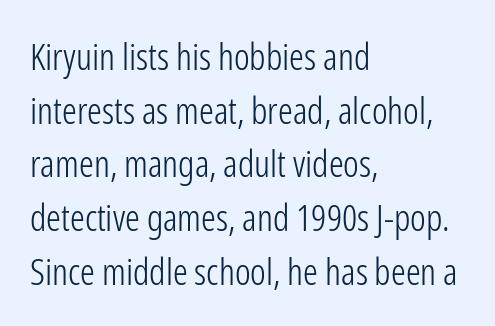
Default kerning and tracking; the words read as compact shapes. Quick note: not italic, upright. Typographically, this falls in the sans-serif category. Short and long lines alike share a common starting point at left. A light-to-regular cut is what we see here.
